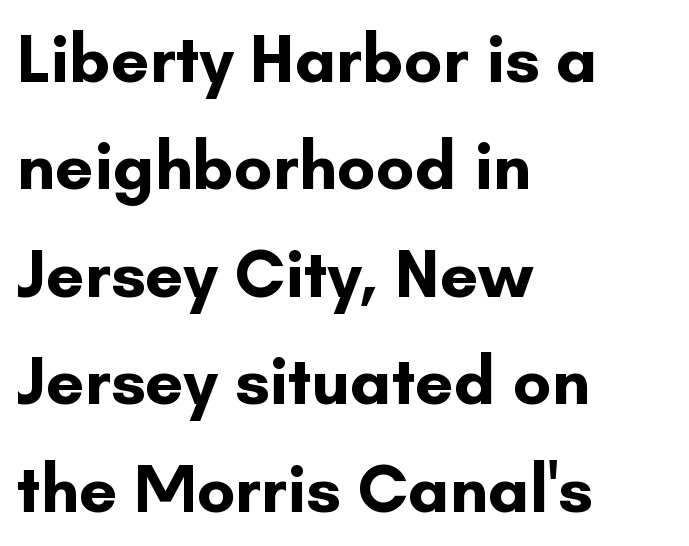
The image shows 68 px bold sans-serif type, upright; set left-aligned, normal line spacing (1.58x), normal letter spacing, not underlined; low stroke contrast and a small x-height.
